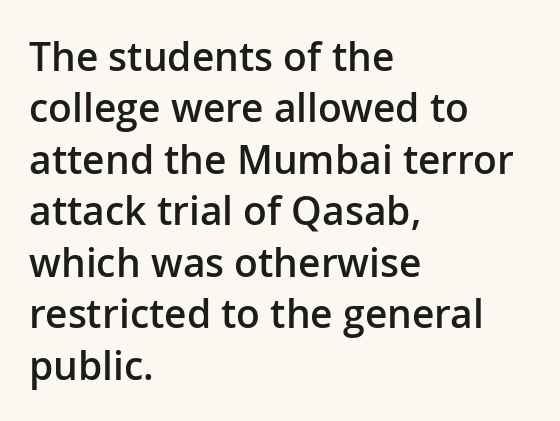
The image shows 39 px semibold sans-serif type, upright; set left-aligned, normal line spacing (1.32x), normal letter spacing, not underlined; low stroke contrast and a medium x-height.
